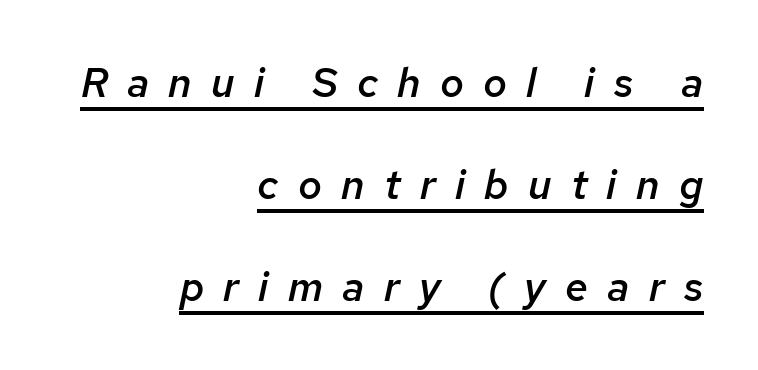
The image shows 41 px semibold type, italic (leaning right); set right-aligned, loose line spacing (2.49x), unusually wide letter spacing (+0.47 em), underlined; low stroke contrast and a medium x-height.
